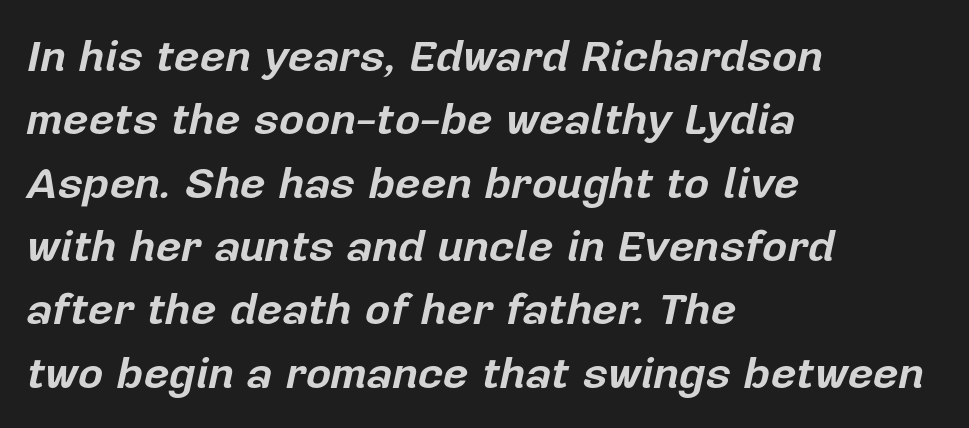
{"italic": "yes", "lean": "right", "slant_degrees": 12, "bold": "yes", "weight": "bold", "width": "normal", "stroke_contrast": "low", "x_height": "medium", "monospaced": "no", "underline": "no", "align": "left", "line_spacing": "normal", "line_spacing_ratio": 1.44, "letter_spacing": "normal", "letter_spacing_em": 0.0, "glyph_px": 44}
